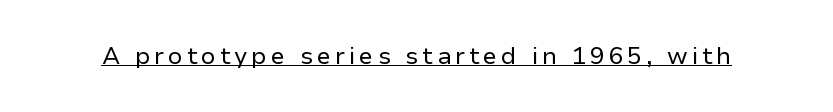
Q: Is the text bold? A: No.
Q: Is the text italic (slanted)? A: No, it is upright.
Q: Is the text underlined? A: Yes.
